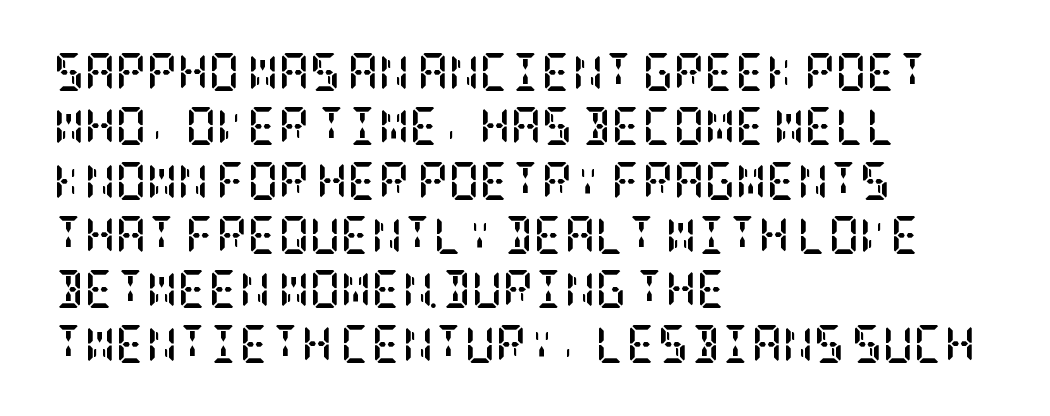
{"serif": "yes", "italic": "no", "bold": "yes", "weight": "semibold", "width": "condensed", "stroke_contrast": "low", "x_height": "large", "underline": "no", "align": "left", "line_spacing": "normal", "line_spacing_ratio": 1.43, "letter_spacing": "normal", "letter_spacing_em": 0.0, "glyph_px": 38}
